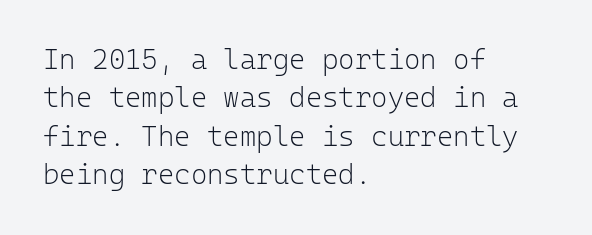
{"serif": "no", "italic": "no", "bold": "no", "weight": "light", "width": "normal", "stroke_contrast": "low", "x_height": "medium", "monospaced": "yes", "underline": "no", "align": "left", "line_spacing": "normal", "line_spacing_ratio": 1.37, "letter_spacing": "normal", "letter_spacing_em": 0.0, "glyph_px": 28}
